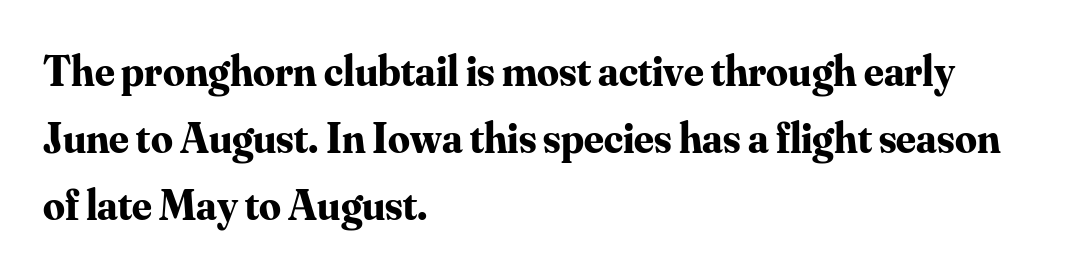
The image shows 43 px bold serif type, upright; set left-aligned, normal line spacing (1.56x), normal letter spacing, not underlined; medium stroke contrast and a small x-height.
